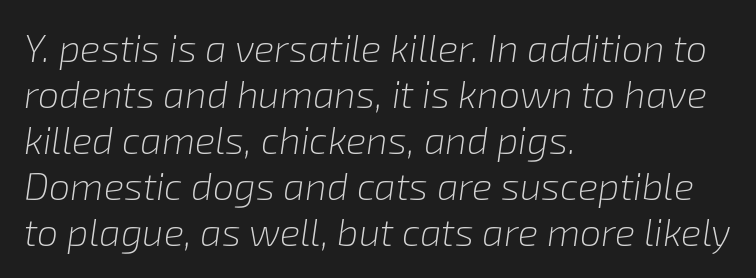
Is the letter spacing exaggerated? No — it looks like the ordinary default. This sample is left-justified, so line endings fall wherever the words run out. Proportional: the letters do not fall into vertical columns. Letters have the restrained weight of plain body copy at most.
